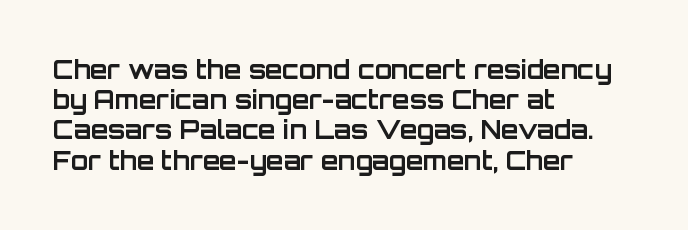
{"italic": "no", "bold": "yes", "underline": "no", "align": "left", "line_spacing_ratio": 1.21, "letter_spacing": "normal", "letter_spacing_em": 0.0, "glyph_px": 25}
